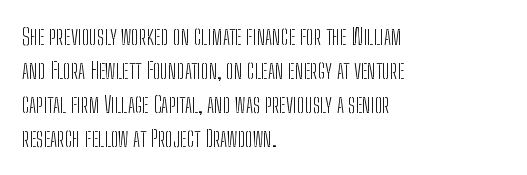
Q: Is the text bold? A: No.
Q: Is the text italic (slanted)? A: No, it is upright.
Q: Is the text underlined? A: No.
Q: How is the paragraph aligned? A: Left-aligned.
Q: Is the spacing between letters normal or unusually wide? A: Normal.
Q: Is the spacing between lines tight, normal or loose? A: Normal.
